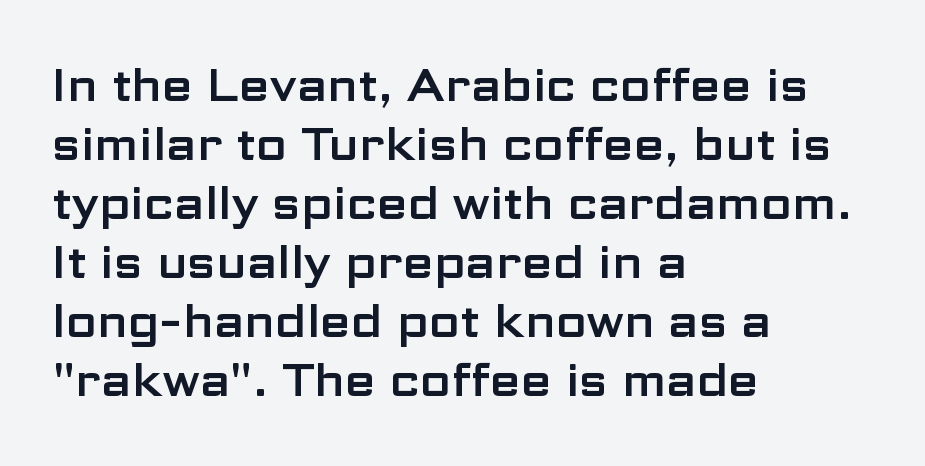
{"serif": "no", "italic": "no", "width": "wide", "stroke_contrast": "low", "x_height": "medium", "monospaced": "no", "underline": "no", "align": "left", "line_spacing": "normal", "line_spacing_ratio": 1.31, "letter_spacing": "normal", "letter_spacing_em": 0.0, "glyph_px": 45}
